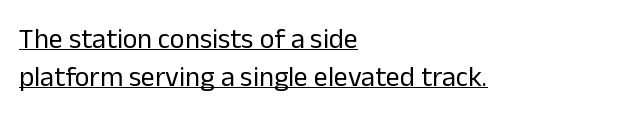
Q: Is the text bold? A: No.
Q: Is the text italic (slanted)? A: No, it is upright.
Q: Is the typeface a serif or a sans-serif typeface? A: Sans-serif.
Q: Is the text underlined? A: Yes.
Q: How is the paragraph aligned? A: Left-aligned.
Q: Is the spacing between letters normal or unusually wide? A: Normal.
Q: Is the spacing between lines tight, normal or loose? A: Normal.
Q: Width (condensed, normal, or wide)? A: Normal.
Q: Stroke contrast? A: Low.
Q: x-height? A: Medium.
Q: Monospaced? A: No.
